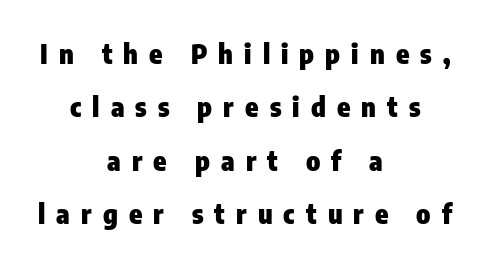
{"italic": "no", "bold": "yes", "underline": "no", "align": "center", "line_spacing": "loose", "line_spacing_ratio": 1.98, "letter_spacing": "wide", "letter_spacing_em": 0.41, "glyph_px": 27}
